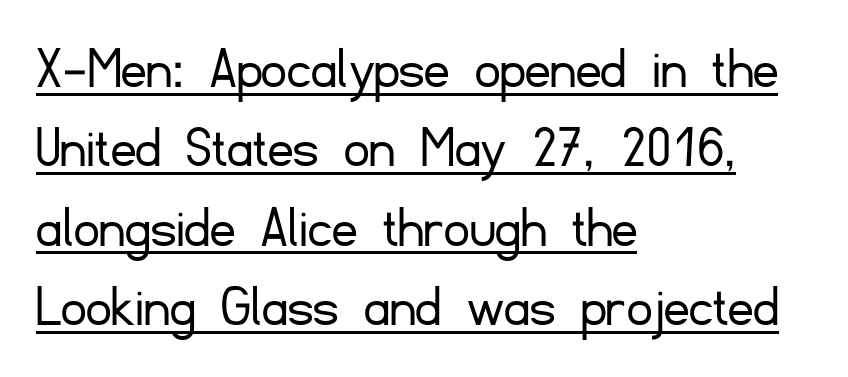
The image shows 62 px light sans-serif type, upright; set left-aligned, normal line spacing (1.28x), normal letter spacing, underlined; low stroke contrast and a small x-height.
